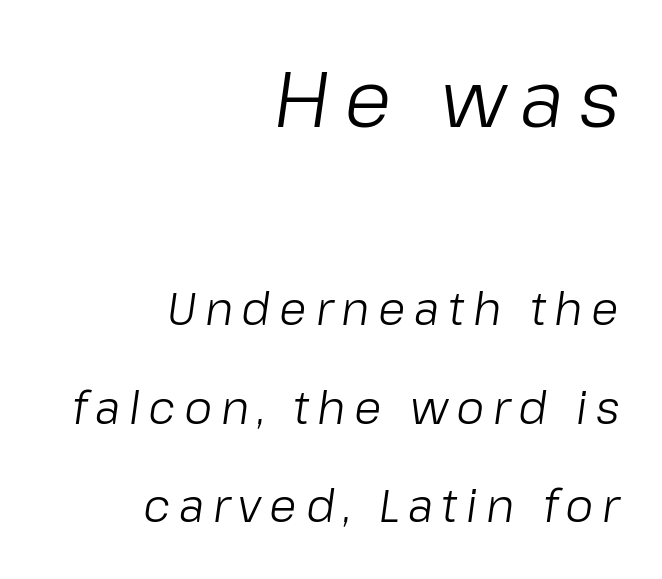
These lines stand farther apart than default settings would place them. These lines are rendered in a variable-pitch font. Note: larger setting up top, smaller setting below. No extra ink here — the face is not bold. In CSS terms this would be text-align: right.
